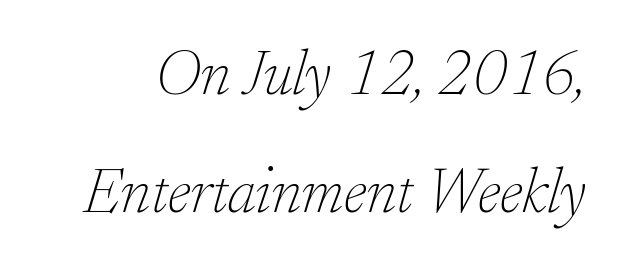
Stems and bowls with no extra thickness — not bold. The letters advance in unequal steps, a hallmark of proportional type. You can tell from the footed stems that serif type was used. The horizontal fit of the characters is conventional and even. The passage shown leans; its letterforms are oblique.
